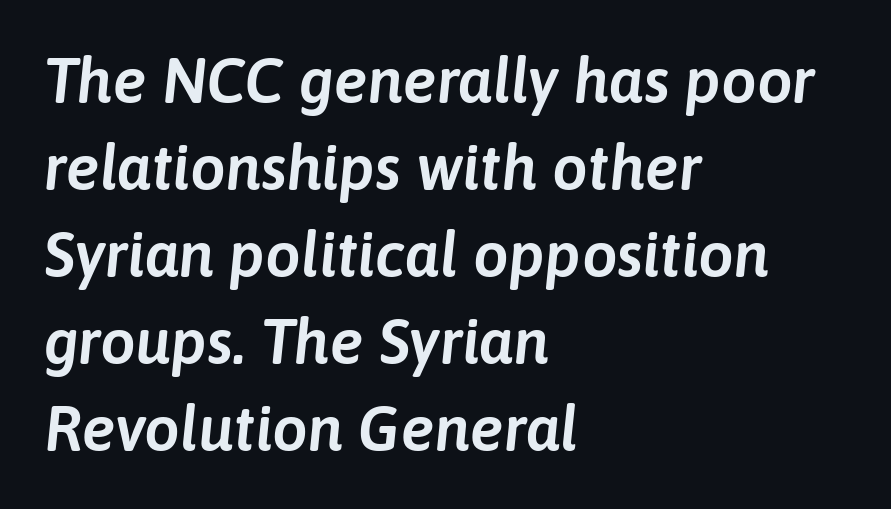
Do the characters align in a grid? No, the font is proportional. Line starts are locked; line ends wander. Emphasis-style slanted type is in use. Leading: standard. Words float on clear page, feet unadorned. The letterforms sit shoulder to shoulder at normal distance.
